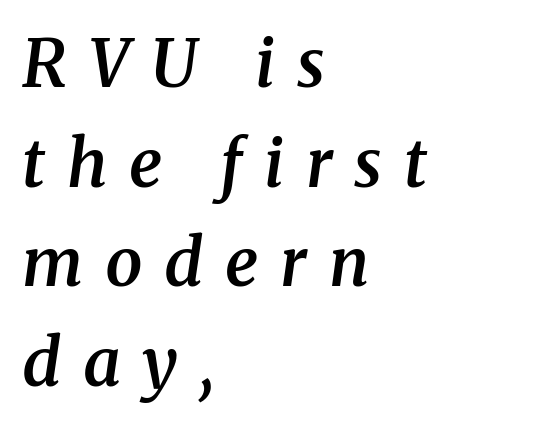
The glyphs in this specimen are seriffed. How would I describe the line gaps? Plain and ordinary. Heft: intermediate — a semibold. Looks like regular typesetting: each glyph gets only the width it needs. Would a proofreader flag this as italicized? Yes. Casual observation: everything's shoved over to the left.
